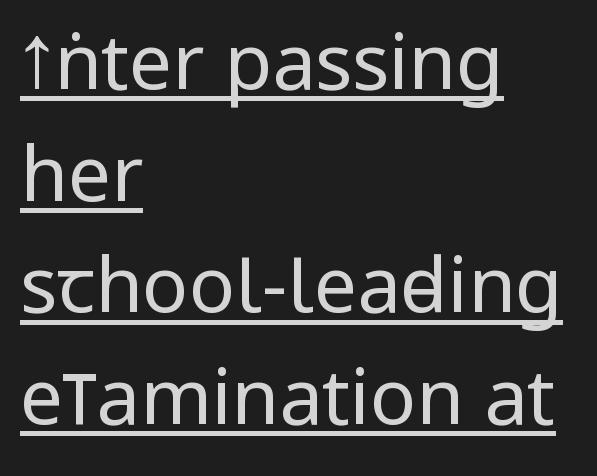
The image shows 77 px regular-weight, condensed sans-serif type, upright; set left-aligned, normal line spacing (1.45x), normal letter spacing, underlined; low stroke contrast.
